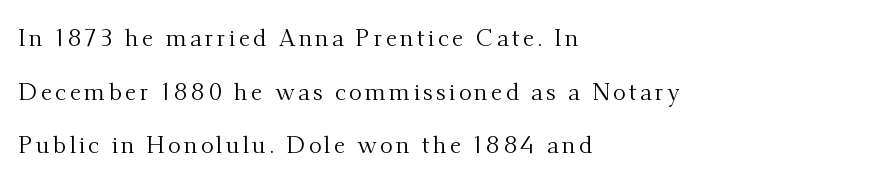
{"italic": "no", "bold": "no", "underline": "no", "align": "left", "line_spacing": "loose", "line_spacing_ratio": 2.23, "glyph_px": 24}
